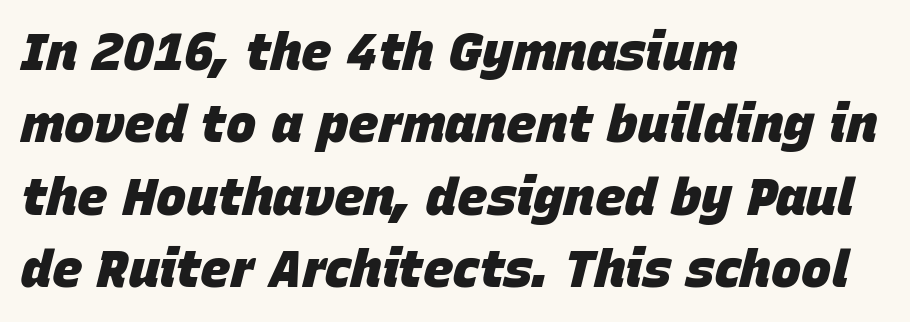
The image shows 51 px heavy type, italic (leaning right); set left-aligned, normal line spacing (1.42x), normal letter spacing, not underlined; low stroke contrast and a large x-height.
